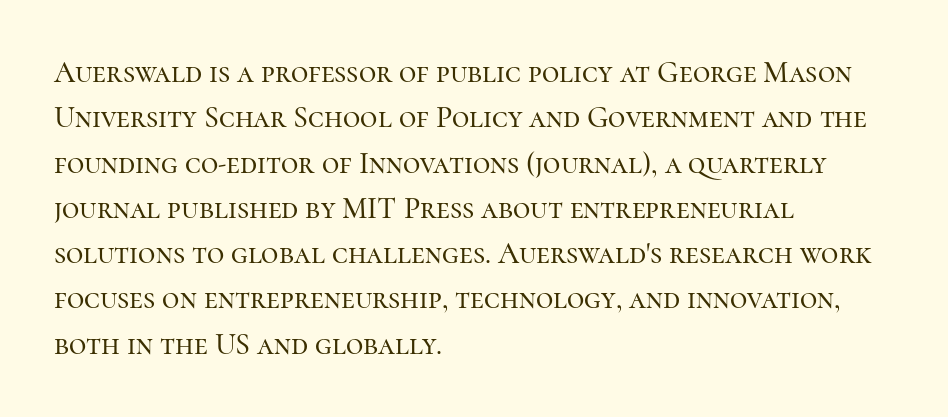
Notice how the passage keeps a crisp vertical edge on the left only. Words appear dense and cohesive because spacing is normal. Looks like regular typesetting: each glyph gets only the width it needs. Baseline-to-baseline distance is the conventional proportion of letter height.
